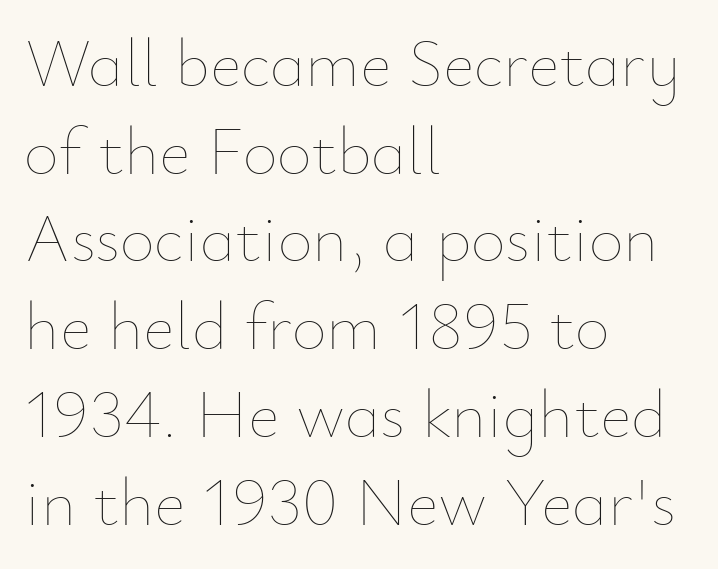
Q: Is the text bold? A: No.
Q: Is the text italic (slanted)? A: No, it is upright.
Q: Is the text underlined? A: No.
Q: How is the paragraph aligned? A: Left-aligned.
Q: Is the spacing between letters normal or unusually wide? A: Normal.
Q: Is the spacing between lines tight, normal or loose? A: Normal.
Q: Width (condensed, normal, or wide)? A: Normal.
Q: Stroke contrast? A: Low.
Q: x-height? A: Small.
Q: Monospaced? A: No.
